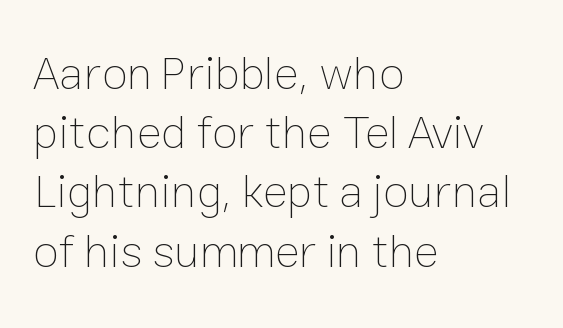
The image shows 47 px thin type, upright; set left-aligned, normal line spacing (1.26x), normal letter spacing, not underlined; low stroke contrast and a medium x-height.
